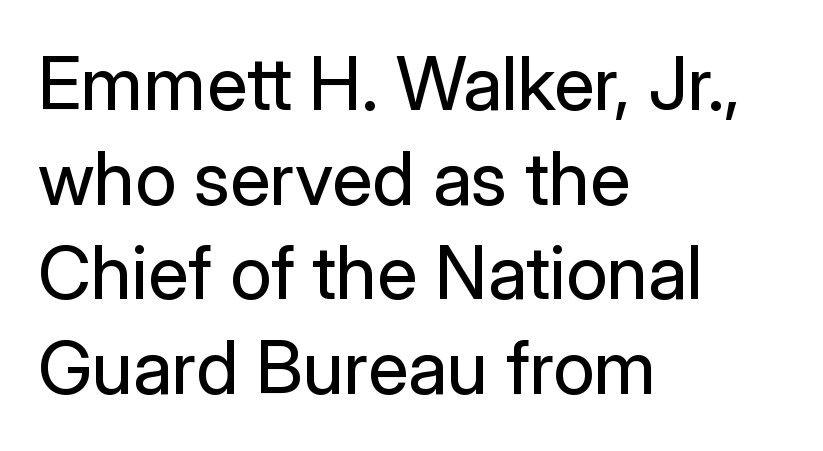
The image shows 74 px regular-weight sans-serif type, upright; set left-aligned, normal line spacing (1.28x), normal letter spacing, not underlined; low stroke contrast and a medium x-height.
